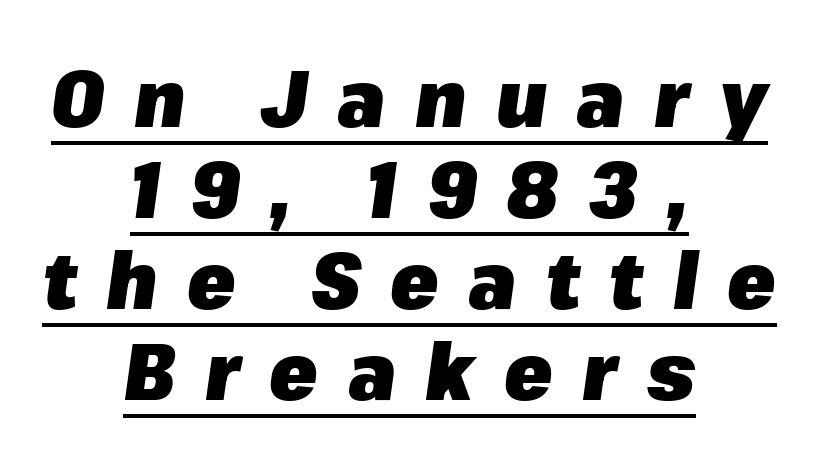
{"italic": "yes", "lean": "right", "slant_degrees": 8, "bold": "yes", "weight": "heavy", "width": "normal", "stroke_contrast": "low", "x_height": "medium", "monospaced": "no", "underline": "yes", "align": "center", "line_spacing": "tight", "line_spacing_ratio": 1.15, "letter_spacing": "wide", "letter_spacing_em": 0.37, "glyph_px": 79}
